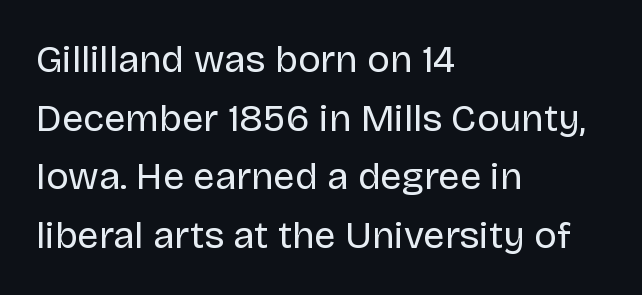
Q: Is the text bold? A: No.
Q: Is the text italic (slanted)? A: No, it is upright.
Q: Is the typeface a serif or a sans-serif typeface? A: Sans-serif.
Q: Is the text underlined? A: No.
Q: How is the paragraph aligned? A: Left-aligned.
Q: Is the spacing between letters normal or unusually wide? A: Normal.
Q: Is the spacing between lines tight, normal or loose? A: Normal.
Q: Width (condensed, normal, or wide)? A: Normal.
Q: Stroke contrast? A: Low.
Q: x-height? A: Large.
Q: Monospaced? A: No.
